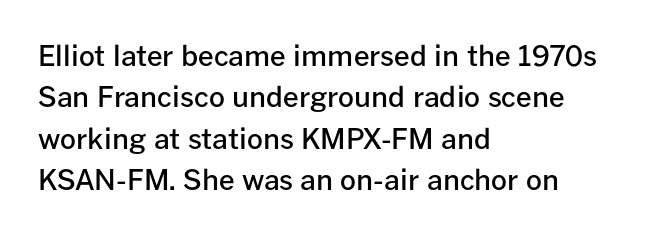
{"serif": "no", "italic": "no", "bold": "semi", "weight": "semibold", "width": "normal", "stroke_contrast": "low", "x_height": "medium", "monospaced": "no", "underline": "no", "align": "left", "line_spacing": "normal", "line_spacing_ratio": 1.48, "letter_spacing": "normal", "letter_spacing_em": 0.0, "glyph_px": 28}
